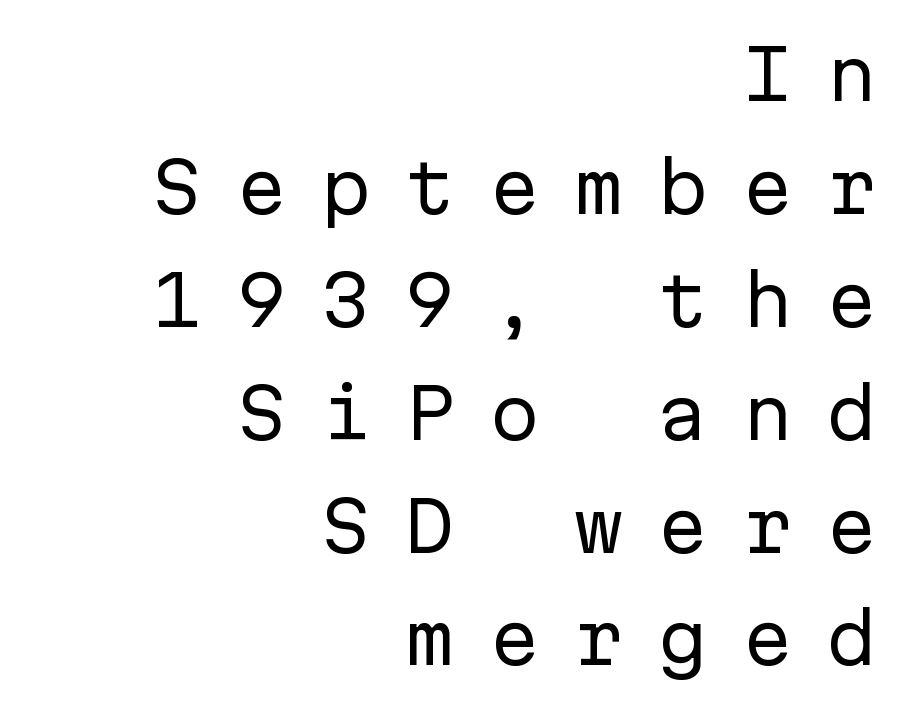
Substantial extra tracking has been applied to these lines. Only glyphs here, with clear space below each row. The font sits on the lighter half of the weight spectrum, regular included. Check where the strokes stop: nothing finishes them off — pure sans. Teacher's note: observe the even right margin — that is flush-right alignment.
